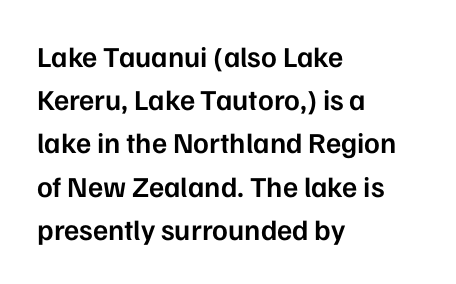
No feet cap the strokes, marking this as sans-serif type. This block has exactly the height ordinary leading produces. Decoration check: the copy has no underline. Think of a printed novel: that variable character pitch is what you see here.
